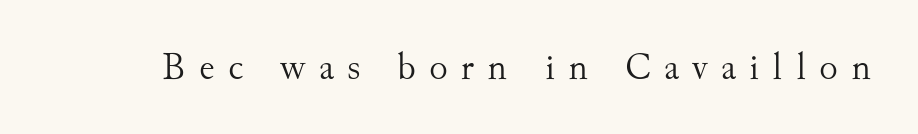
Q: Is the text bold? A: No.
Q: Is the text italic (slanted)? A: No, it is upright.
Q: Is the typeface a serif or a sans-serif typeface? A: Serif.
Q: Is the text underlined? A: No.
Q: Is the spacing between letters normal or unusually wide? A: Unusually wide.
Q: Width (condensed, normal, or wide)? A: Normal.
Q: Stroke contrast? A: Medium.
Q: x-height? A: Small.
Q: Monospaced? A: No.
